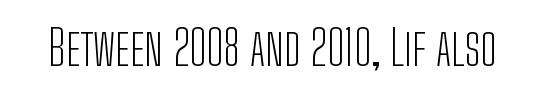
The image shows 49 px light, condensed sans-serif type, upright; set normal letter spacing, not underlined; low stroke contrast and a medium x-height.
